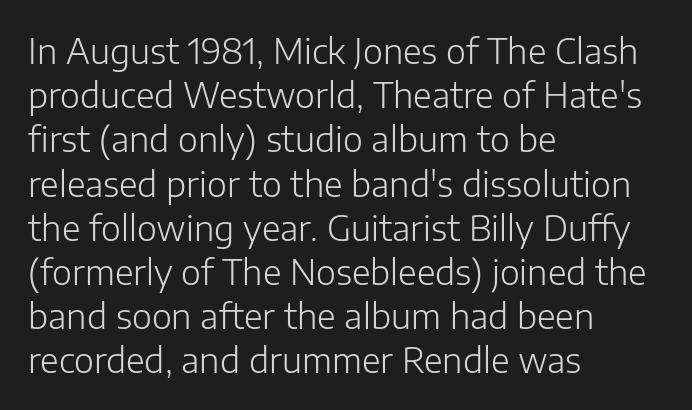
{"serif": "no", "italic": "no", "bold": "no", "weight": "light", "width": "normal", "stroke_contrast": "low", "x_height": "medium", "monospaced": "no", "underline": "no", "align": "left", "line_spacing": "normal", "line_spacing_ratio": 1.3, "letter_spacing": "normal", "letter_spacing_em": 0.0, "glyph_px": 34}
